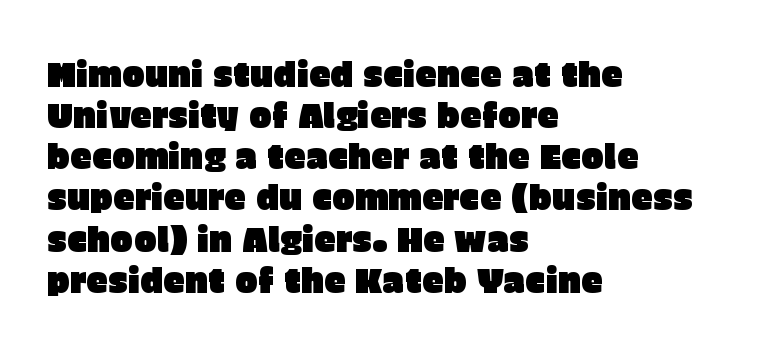
The image shows 34 px sans-serif type, upright; set left-aligned, line spacing 1.21x, normal letter spacing, not underlined; low stroke contrast and a large x-height.
